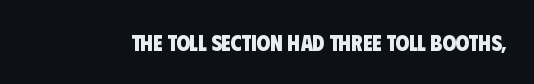
Q: Is the text bold? A: Yes.
Q: Is the text underlined? A: No.
Q: Is the spacing between letters normal or unusually wide? A: Normal.
